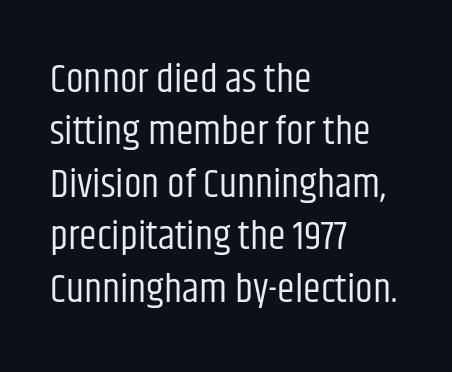
Q: Is the text bold? A: No.
Q: Is the text italic (slanted)? A: No, it is upright.
Q: Is the typeface a serif or a sans-serif typeface? A: Sans-serif.
Q: Is the text underlined? A: No.
Q: How is the paragraph aligned? A: Left-aligned.
Q: Is the spacing between letters normal or unusually wide? A: Normal.
Q: Is the spacing between lines tight, normal or loose? A: Normal.
Q: Width (condensed, normal, or wide)? A: Condensed.
Q: Stroke contrast? A: Low.
Q: x-height? A: Large.
Q: Monospaced? A: No.
